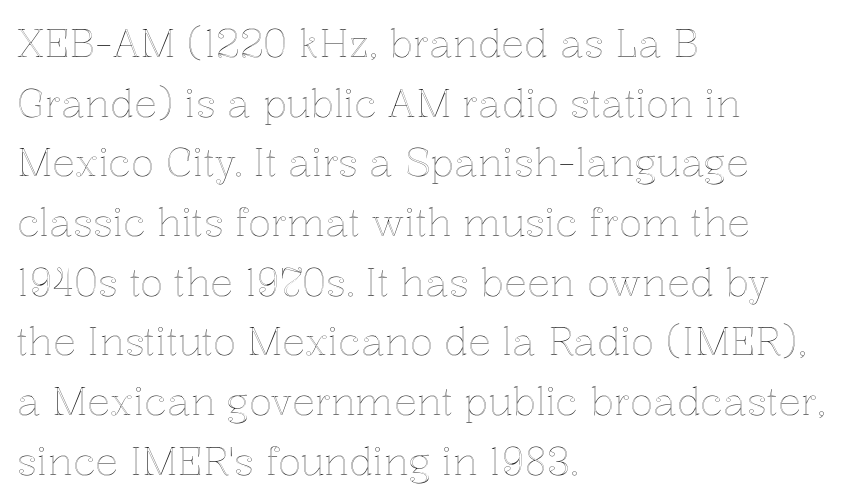
The image shows 38 px text type, upright; set left-aligned, normal line spacing (1.57x), normal letter spacing, not underlined; a medium x-height.
